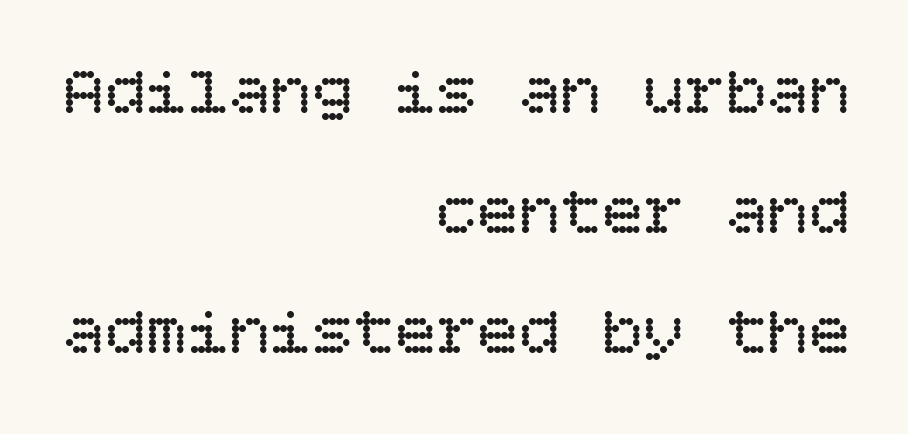
Q: Is the text bold? A: No.
Q: Is the text italic (slanted)? A: No, it is upright.
Q: Is the text underlined? A: No.
Q: How is the paragraph aligned? A: Right-aligned.
Q: Is the spacing between letters normal or unusually wide? A: Normal.
Q: Width (condensed, normal, or wide)? A: Normal.
Q: Stroke contrast? A: Low.
Q: x-height? A: Large.
